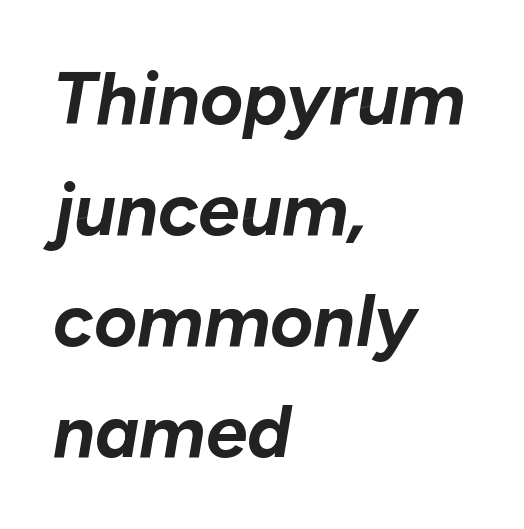
Here the designer chose a conventional face with non-uniform glyph widths. The tracking reads as untouched default to a designer's eye. On the weight axis this lands at bold, roughly 700. It's the slanting kind of type. What's the leading like? Ordinary, nothing unusual. These lines are set flush left with a ragged right edge.
